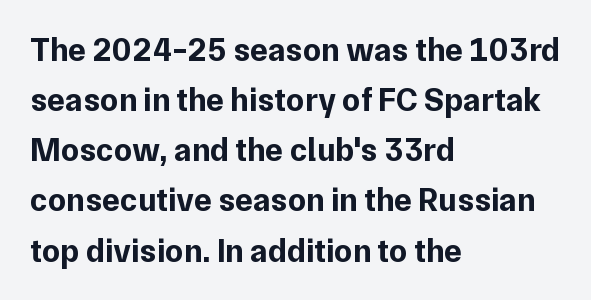
{"serif": "no", "italic": "no", "bold": "yes", "weight": "bold", "width": "normal", "stroke_contrast": "low", "x_height": "medium", "monospaced": "no", "underline": "no", "align": "left", "line_spacing": "normal", "line_spacing_ratio": 1.52, "letter_spacing": "normal", "letter_spacing_em": 0.0, "glyph_px": 33}
